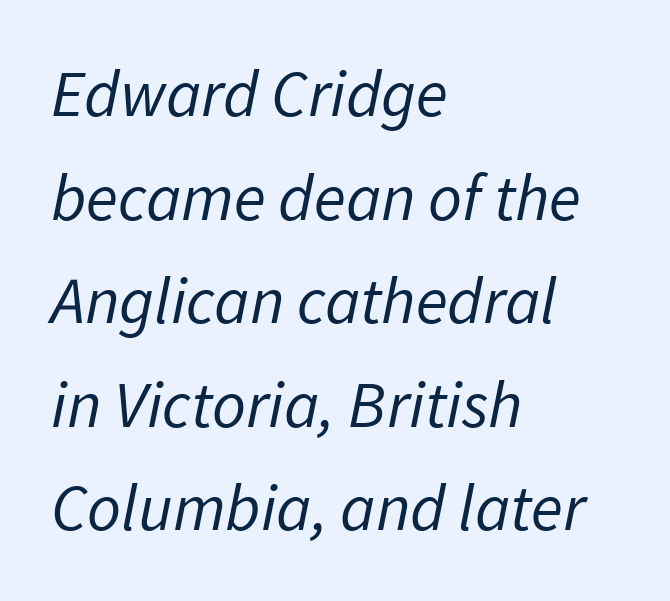
{"serif": "no", "bold": "no", "weight": "regular", "width": "normal", "stroke_contrast": "low", "x_height": "medium", "monospaced": "no", "underline": "no", "align": "left", "line_spacing": "normal", "line_spacing_ratio": 1.57, "letter_spacing": "normal", "letter_spacing_em": 0.0, "glyph_px": 66}
